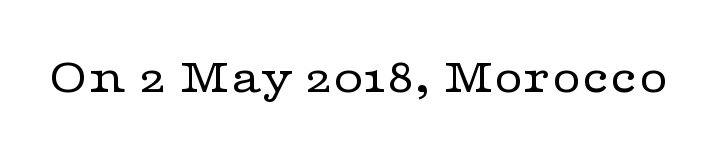
The image shows 51 px regular-weight, wide serif type, upright; set normal letter spacing, not underlined; low stroke contrast and a medium x-height.
